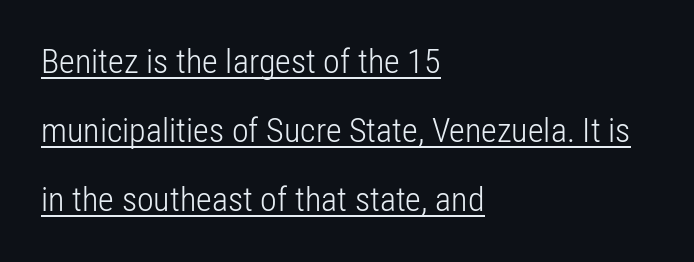
{"serif": "no", "italic": "no", "bold": "no", "weight": "light", "width": "condensed", "stroke_contrast": "low", "x_height": "medium", "monospaced": "no", "underline": "yes", "align": "left", "line_spacing": "loose", "line_spacing_ratio": 2.03, "letter_spacing": "normal", "letter_spacing_em": 0.0, "glyph_px": 34}
